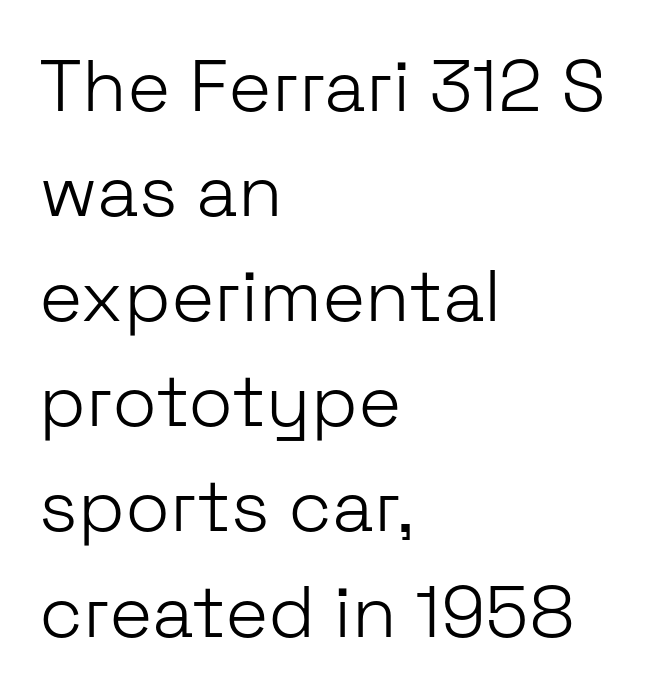
{"serif": "no", "italic": "no", "bold": "no", "weight": "light", "width": "normal", "stroke_contrast": "low", "x_height": "medium", "monospaced": "no", "underline": "no", "align": "left", "line_spacing": "normal", "line_spacing_ratio": 1.44, "letter_spacing": "normal", "letter_spacing_em": 0.0, "glyph_px": 73}
